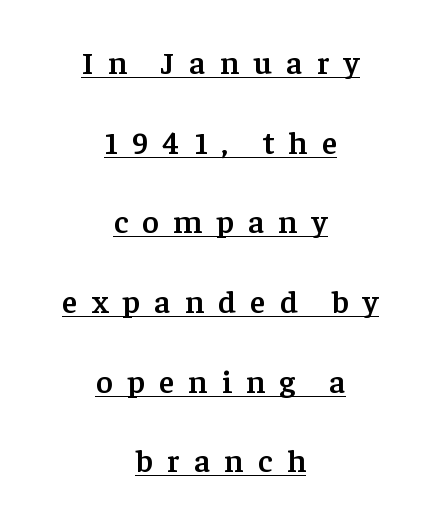
The type sits square on the baseline with zero lean. Is there an underline? Yes — a line sits under the letters. Serifs: yes, visible at the terminals of the letterforms. The characters look somewhat weighty, a semibold short of true bold. The rendering inserts visible extra space after every character. The leading is generous, giving the passage an open texture.
